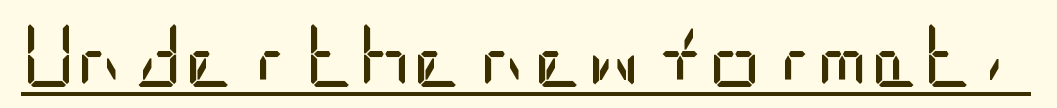
{"serif": "no", "italic": "no", "bold": "no", "weight": "regular", "width": "condensed", "stroke_contrast": "low", "x_height": "large", "underline": "yes", "letter_spacing": "normal", "letter_spacing_em": 0.0, "glyph_px": 66}
